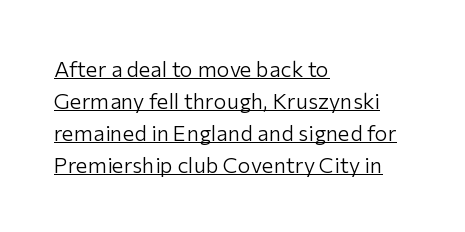
Q: Is the text bold? A: No.
Q: Is the text italic (slanted)? A: No, it is upright.
Q: Is the text underlined? A: Yes.
Q: How is the paragraph aligned? A: Left-aligned.
Q: Is the spacing between letters normal or unusually wide? A: Normal.
Q: Is the spacing between lines tight, normal or loose? A: Normal.
